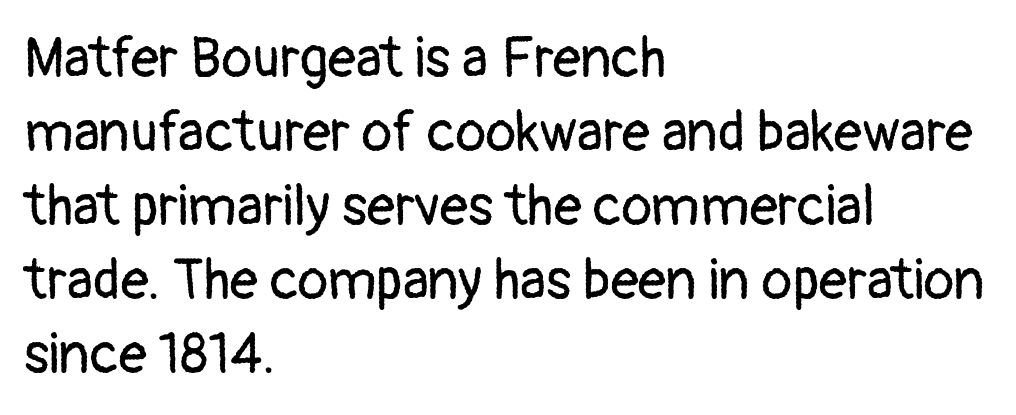
Q: Is the text bold? A: No.
Q: Is the text italic (slanted)? A: No, it is upright.
Q: Is the typeface a serif or a sans-serif typeface? A: Sans-serif.
Q: Is the text underlined? A: No.
Q: How is the paragraph aligned? A: Left-aligned.
Q: Is the spacing between letters normal or unusually wide? A: Normal.
Q: Is the spacing between lines tight, normal or loose? A: Normal.
Q: Width (condensed, normal, or wide)? A: Normal.
Q: Stroke contrast? A: Low.
Q: x-height? A: Medium.
Q: Monospaced? A: No.
